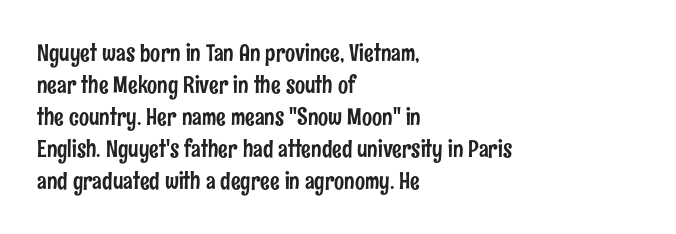
{"italic": "no", "underline": "no", "align": "left", "line_spacing": "normal", "line_spacing_ratio": 1.33, "letter_spacing": "normal", "letter_spacing_em": 0.0, "glyph_px": 24}
